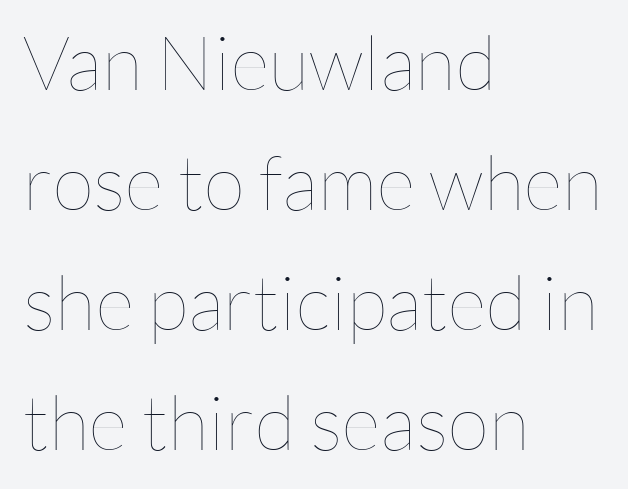
{"italic": "no", "bold": "no", "weight": "thin", "width": "normal", "stroke_contrast": "low", "x_height": "medium", "monospaced": "no", "underline": "no", "align": "left", "line_spacing": "normal", "line_spacing_ratio": 1.58, "letter_spacing": "normal", "letter_spacing_em": 0.0, "glyph_px": 76}
